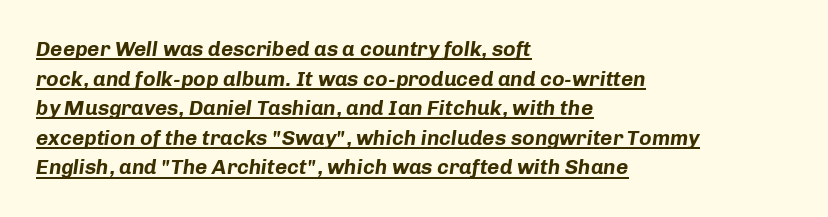
The image shows 21 px bold type, italic (leaning right); set left-aligned, normal line spacing (1.41x), normal letter spacing, underlined.
